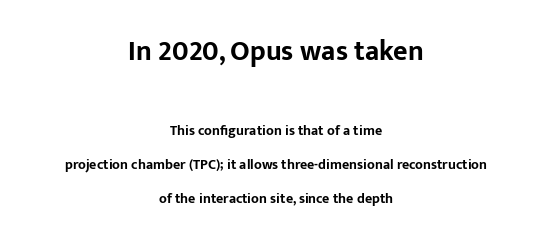
A full-strength bold gives these letters their thick strokes. Does the type have serifs? No, each stem ends abruptly. The passage is arranged like a title page — every line centered. Quick note: interline space is abundant.
